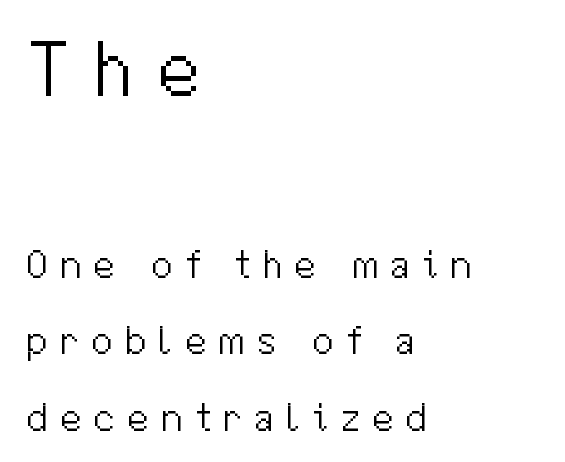
A clean baseline with only descenders dipping below it. The initial chunk of copy outweighs the following chunk in type size. Rows of type keep a wide berth in the vertical direction. All the whitespace from short lines collects on the right.
